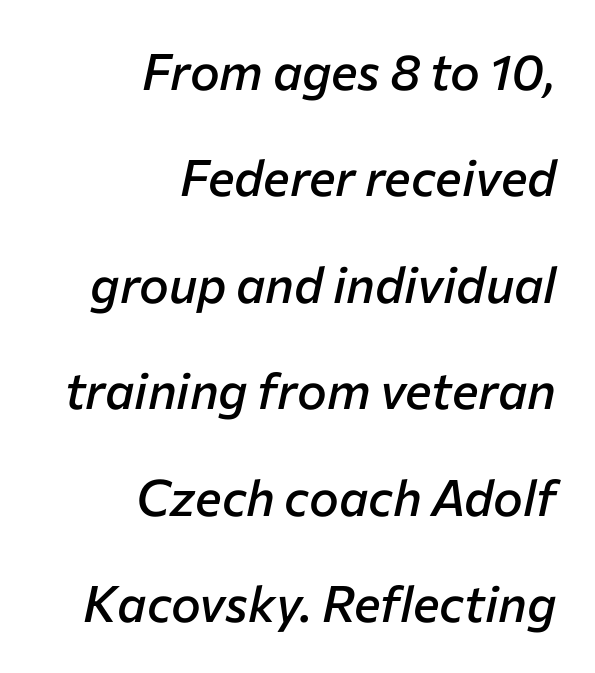
The space beneath each line is pristine and unruled. Widely set lines give the paragraph a tall, airy silhouette. A typesetter would call this proportional, since set widths differ per character. If you drew a ruler down the right edge, every line would touch it. Yep, that's italic — everything's leaning. The letterforms sit shoulder to shoulder at normal distance.
